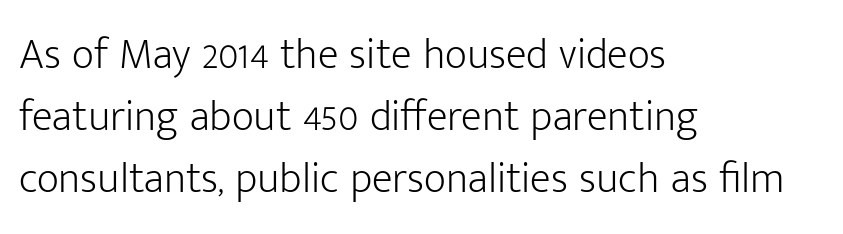
{"serif": "no", "italic": "no", "bold": "no", "weight": "light", "width": "normal", "stroke_contrast": "low", "x_height": "medium", "monospaced": "no", "underline": "no", "align": "left", "line_spacing": "normal", "line_spacing_ratio": 1.44, "letter_spacing": "normal", "letter_spacing_em": 0.0, "glyph_px": 43}
